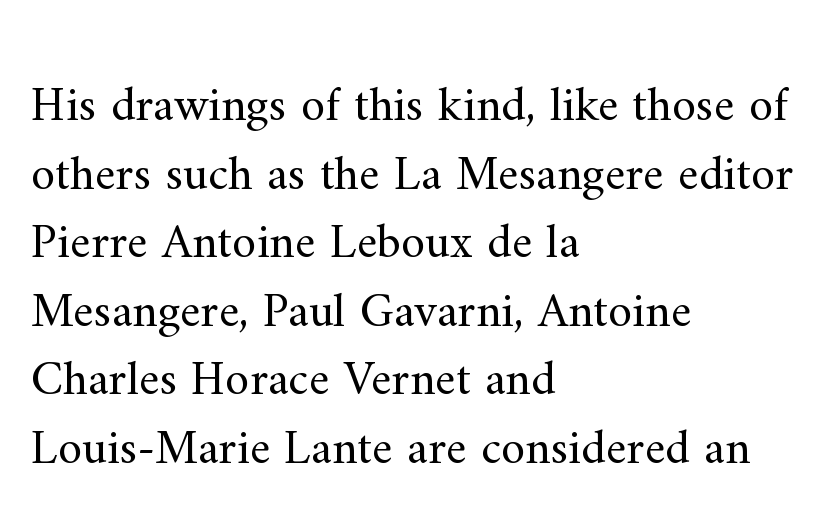
Q: Is the text bold? A: No.
Q: Is the text italic (slanted)? A: No, it is upright.
Q: Is the typeface a serif or a sans-serif typeface? A: Serif.
Q: Is the text underlined? A: No.
Q: How is the paragraph aligned? A: Left-aligned.
Q: Is the spacing between letters normal or unusually wide? A: Normal.
Q: Is the spacing between lines tight, normal or loose? A: Normal.
Q: Width (condensed, normal, or wide)? A: Normal.
Q: Stroke contrast? A: Medium.
Q: x-height? A: Small.
Q: Monospaced? A: No.
